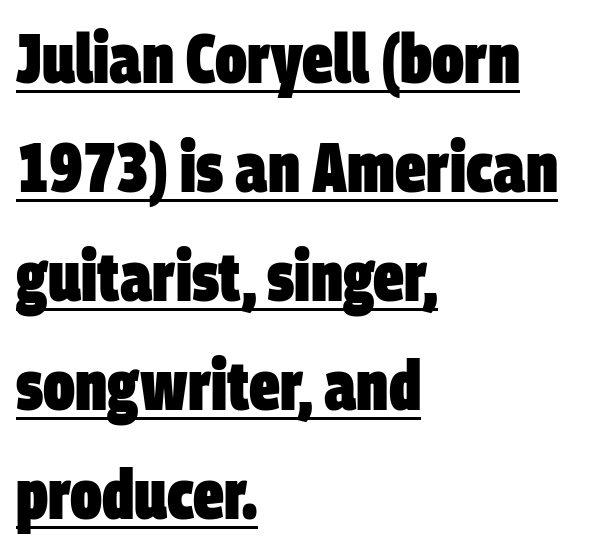
Visually the block forms a straight wall on the left and a jagged coastline on the right. Nothing unusual about the tracking: characters are spaced as the font intends. Is there an underline? Yes — a line sits under the letters. Do the characters align in a grid? No, the font is proportional.
